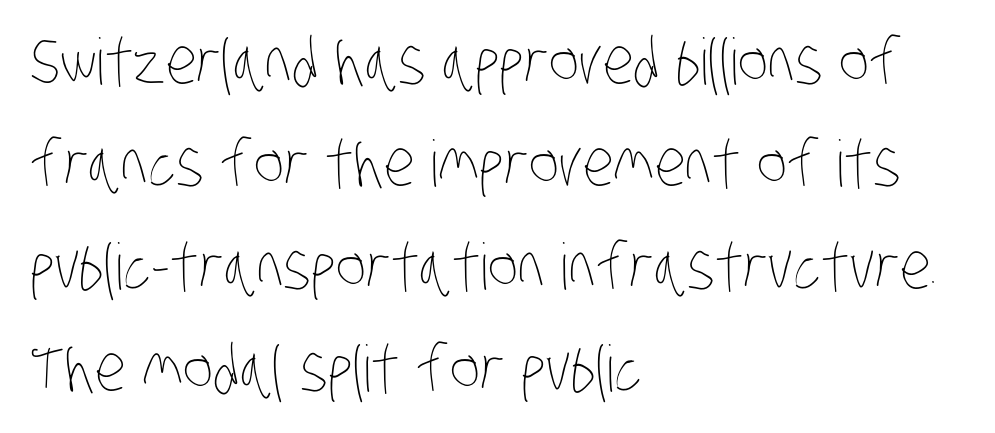
{"bold": "no", "weight": "thin", "width": "condensed", "stroke_contrast": "low", "x_height": "large", "monospaced": "no", "underline": "no", "align": "left", "line_spacing": "normal", "line_spacing_ratio": 1.6, "letter_spacing": "normal", "letter_spacing_em": 0.0, "glyph_px": 64}
